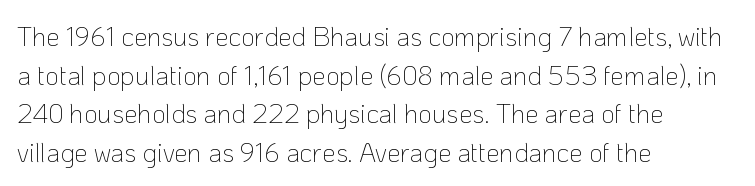
Q: Is the text bold? A: No.
Q: Is the text italic (slanted)? A: No, it is upright.
Q: Is the text underlined? A: No.
Q: How is the paragraph aligned? A: Left-aligned.
Q: Is the spacing between letters normal or unusually wide? A: Normal.
Q: Is the spacing between lines tight, normal or loose? A: Normal.
